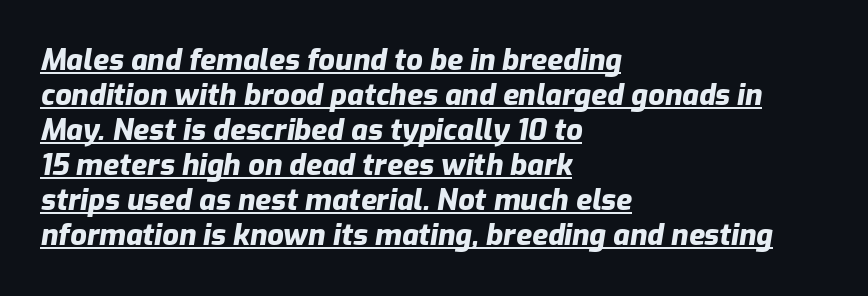
{"italic": "yes", "lean": "right", "slant_degrees": 9, "bold": "yes", "weight": "heavy", "width": "normal", "stroke_contrast": "low", "x_height": "medium", "monospaced": "no", "underline": "yes", "align": "left", "line_spacing_ratio": 1.21, "letter_spacing": "normal", "letter_spacing_em": 0.0, "glyph_px": 29}
